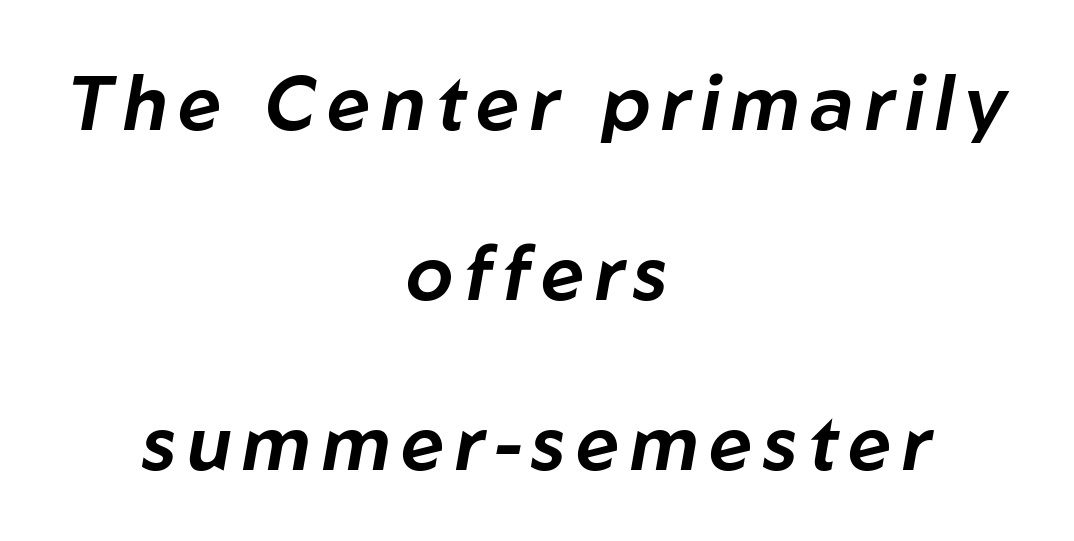
The lines are quadded center. Would a proofreader flag this as italicized? Yes. Regarding leading, the lines here are spaced well apart. The foot of each line stays bare and open.
